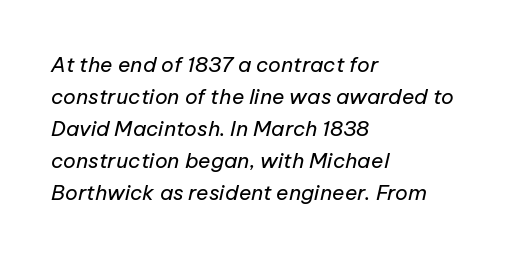
{"italic": "yes", "lean": "right", "slant_degrees": 12, "bold": "no", "underline": "no", "align": "left", "line_spacing": "normal", "line_spacing_ratio": 1.52, "letter_spacing": "normal", "letter_spacing_em": 0.0, "glyph_px": 21}
